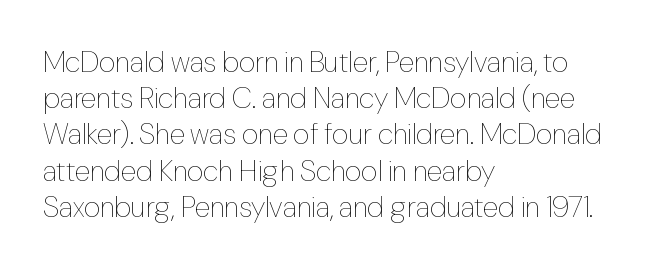
The image shows 29 px thin, condensed type, upright; set left-aligned, normal line spacing (1.25x), normal letter spacing, not underlined; low stroke contrast and a medium x-height.
